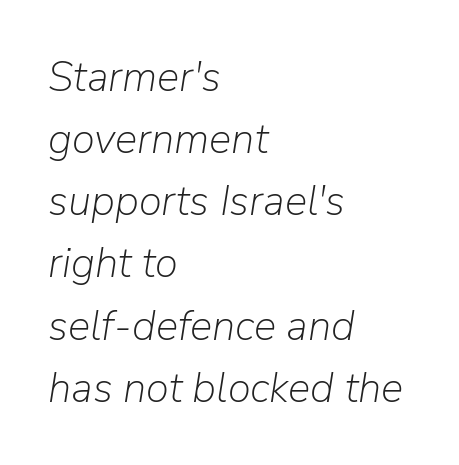
The image shows 42 px light type, italic (leaning right); set left-aligned, normal line spacing (1.48x), normal letter spacing, not underlined; low stroke contrast and a medium x-height.
